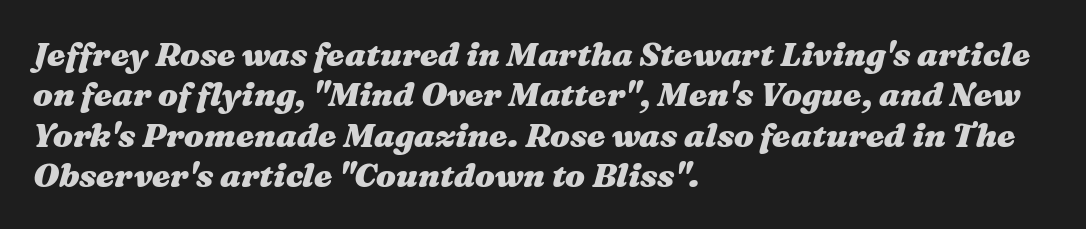
{"italic": "yes", "lean": "right", "slant_degrees": 16, "bold": "yes", "weight": "heavy", "width": "wide", "stroke_contrast": "medium", "x_height": "medium", "monospaced": "no", "underline": "no", "align": "left", "line_spacing_ratio": 1.22, "letter_spacing": "normal", "letter_spacing_em": 0.0, "glyph_px": 33}
